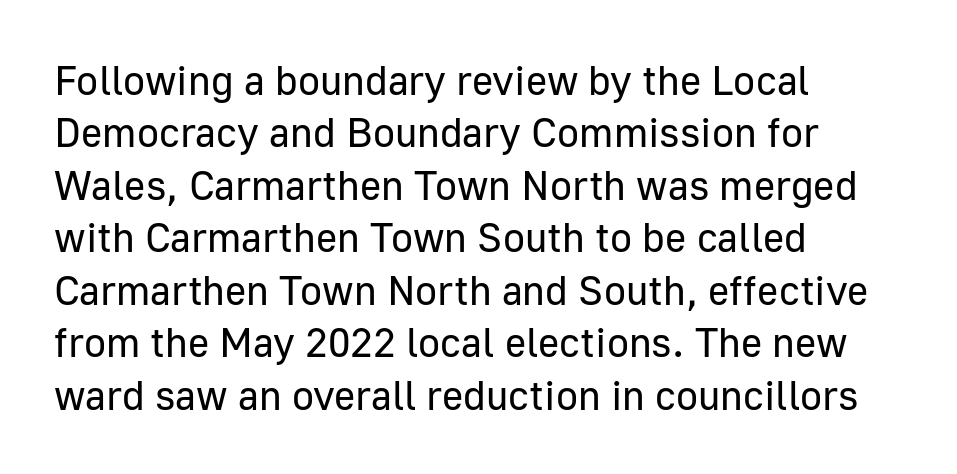
{"serif": "no", "italic": "no", "bold": "no", "weight": "regular", "width": "normal", "stroke_contrast": "low", "x_height": "medium", "monospaced": "no", "underline": "no", "align": "left", "line_spacing": "normal", "line_spacing_ratio": 1.28, "letter_spacing": "normal", "letter_spacing_em": 0.0, "glyph_px": 41}
